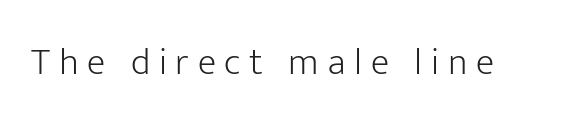
{"serif": "no", "italic": "no", "bold": "no", "weight": "light", "width": "normal", "stroke_contrast": "low", "x_height": "medium", "monospaced": "no", "underline": "no", "letter_spacing": "wide", "letter_spacing_em": 0.23, "glyph_px": 38}
